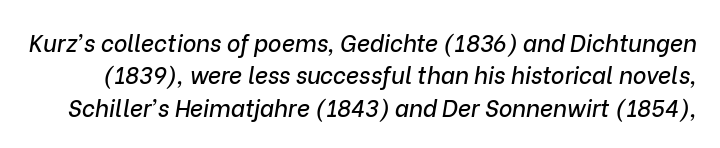
The image shows 23 px text type, italic (leaning right); set normal line spacing (1.41x), normal letter spacing, not underlined.
